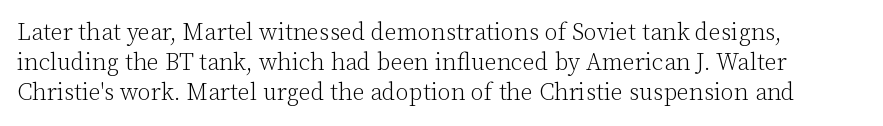
No letter is thick-stroked: the sample isn't bold. Honestly, the letter spacing is just normal — you wouldn't notice it. Each row of text sits above clean, open space. Posture: straight, roman, zero tilt.
